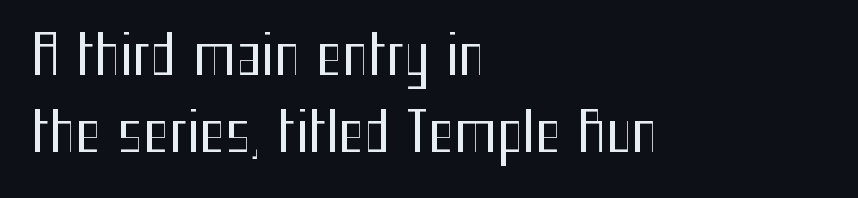
Q: Is the text bold? A: No.
Q: Is the text italic (slanted)? A: No, it is upright.
Q: Is the typeface a serif or a sans-serif typeface? A: Sans-serif.
Q: Is the text underlined? A: No.
Q: How is the paragraph aligned? A: Left-aligned.
Q: Is the spacing between letters normal or unusually wide? A: Normal.
Q: Is the spacing between lines tight, normal or loose? A: Normal.
Q: Width (condensed, normal, or wide)? A: Condensed.
Q: Stroke contrast? A: Medium.
Q: x-height? A: Medium.
Q: Monospaced? A: No.
